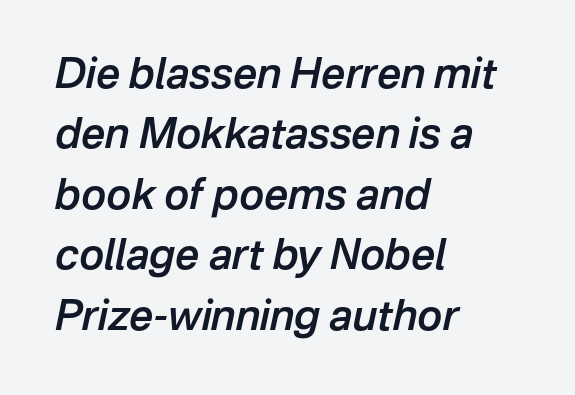
The compositor pushed each line to the left boundary. The letters advance in unequal steps, a hallmark of proportional type. Decoration check: the copy has no underline. The line-height multiplier appears to be the usual default.
